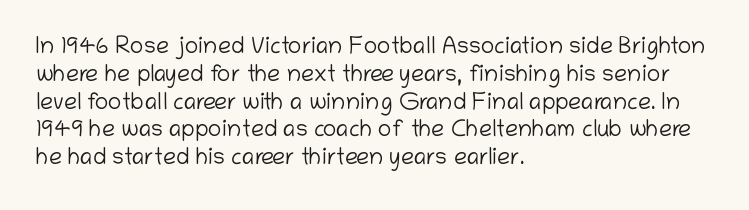
Q: Is the text bold? A: No.
Q: Is the text italic (slanted)? A: No, it is upright.
Q: Is the text underlined? A: No.
Q: How is the paragraph aligned? A: Left-aligned.
Q: Is the spacing between letters normal or unusually wide? A: Normal.
